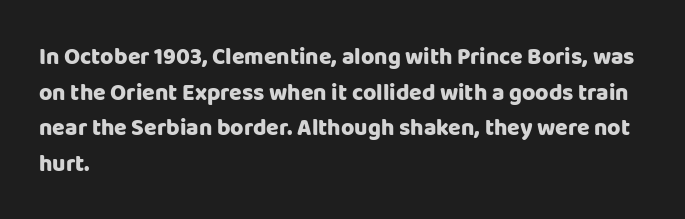
The image shows 23 px bold type, upright; set left-aligned, normal line spacing (1.55x), normal letter spacing, not underlined.
